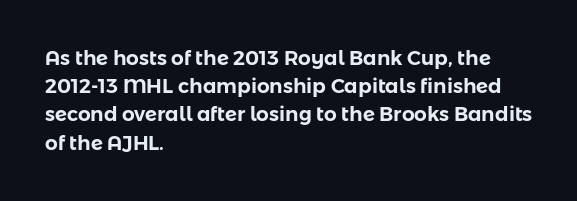
Quick note: interline space is typical. Layout note: lines flush left. The tracking reads as untouched default to a designer's eye. The passage shown is not underscored anywhere. The type sits square on the baseline with zero lean.
